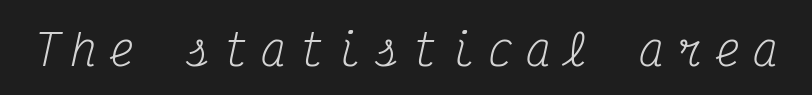
The strip under each line holds only bare page. The characters display serif detailing at their extremities. The face used here is monospaced, like something from a code editor. Tracking here is generous; glyphs stand well apart from one another. No letter is thick-stroked: the sample isn't bold. Rendered with sloped, italic letterforms.
